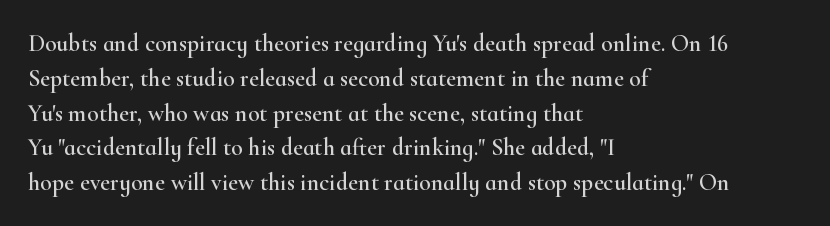
Q: Is the text italic (slanted)? A: No, it is upright.
Q: Is the text underlined? A: No.
Q: How is the paragraph aligned? A: Left-aligned.
Q: Is the spacing between letters normal or unusually wide? A: Normal.
Q: Is the spacing between lines tight, normal or loose? A: Normal.
